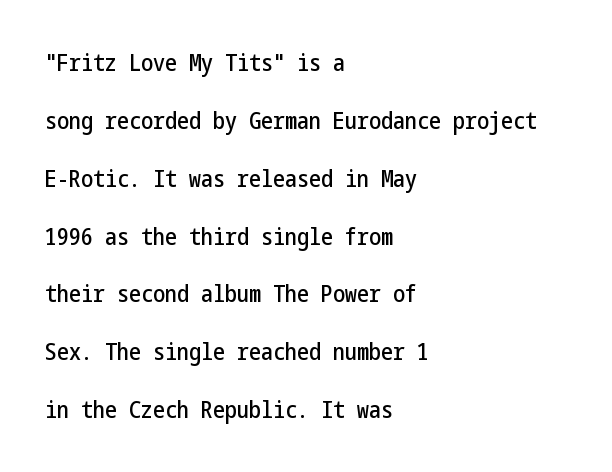
Q: Is the text italic (slanted)? A: No, it is upright.
Q: Is the text underlined? A: No.
Q: How is the paragraph aligned? A: Left-aligned.
Q: Is the spacing between letters normal or unusually wide? A: Normal.
Q: Is the spacing between lines tight, normal or loose? A: Loose.
